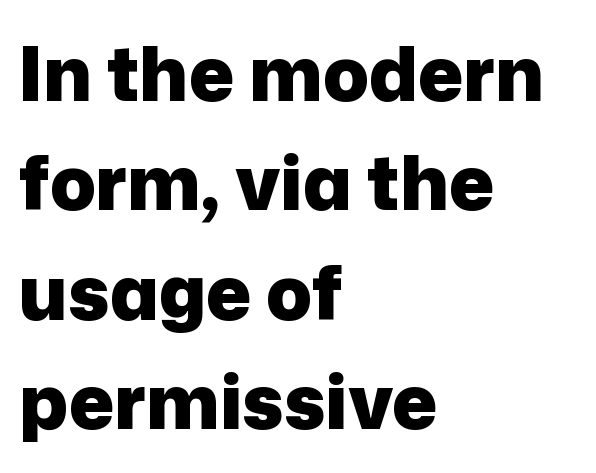
Tall strokes in this sample are plumb rather than angled. Do the characters align in a grid? No, the font is proportional. Every letter is thick-stroked: bold, no question. Casual observation: everything's shoved over to the left.
